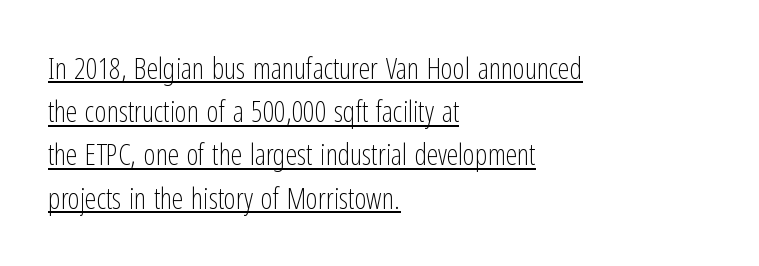
{"serif": "no", "italic": "no", "bold": "no", "weight": "light", "width": "condensed", "stroke_contrast": "low", "x_height": "medium", "monospaced": "no", "underline": "yes", "align": "left", "line_spacing": "normal", "line_spacing_ratio": 1.49, "letter_spacing": "normal", "letter_spacing_em": 0.0, "glyph_px": 29}
